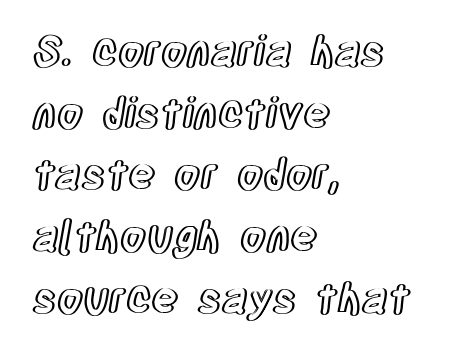
Quick note: underline off. Short and long lines alike share a common starting point at left. The lines sit at an ordinary, default distance from one another.
